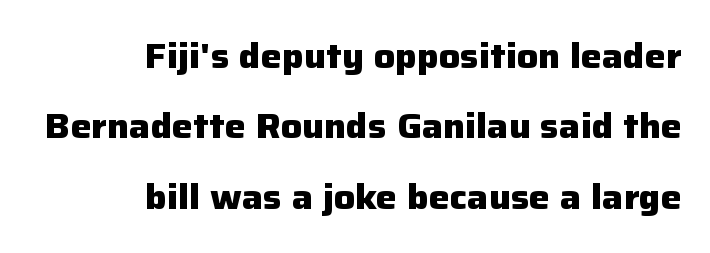
The image shows 35 px heavy sans-serif type, upright; set right-aligned, loose line spacing (2.01x), normal letter spacing, not underlined; low stroke contrast and a medium x-height.
